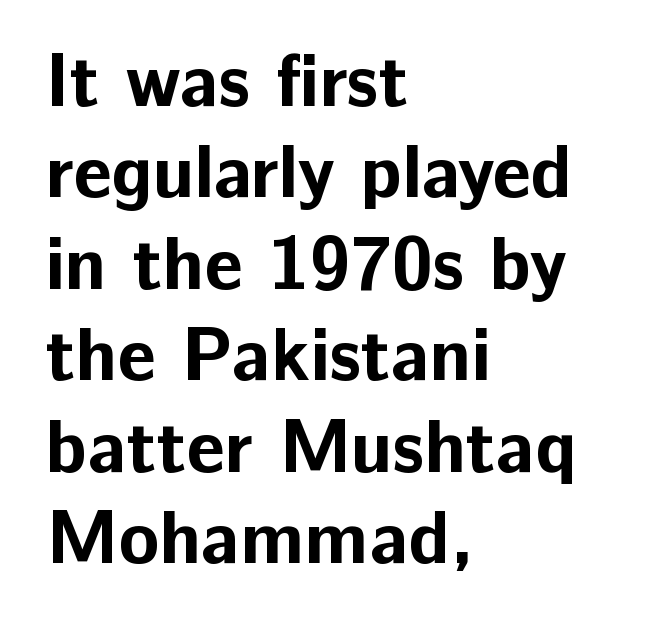
The passage shown is typed in a proportional face where columns would drift. Look at the tracking — it's just the regular setting, nothing added. Posture: upright roman. Observe the absence of serifs on each vertical stroke in this sample.
